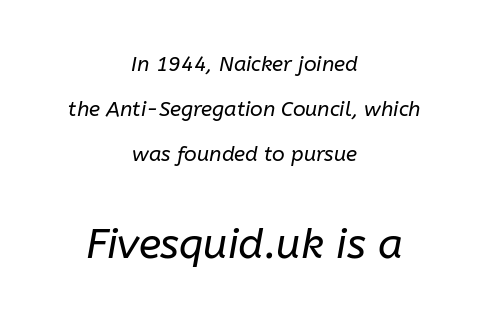
Q: Is the text bold? A: No.
Q: Is the text italic (slanted)? A: Yes, it leans right by about 10 degrees.
Q: Is the text underlined? A: No.
Q: How is the paragraph aligned? A: Centered.
Q: Is the spacing between letters normal or unusually wide? A: Normal.
Q: Is the spacing between lines tight, normal or loose? A: Loose.
Q: Which block of text is set in a larger size, the first (top) or the second (bottom)? A: The second (bottom) one.
Q: Width (condensed, normal, or wide)? A: Normal.
Q: Stroke contrast? A: Low.
Q: x-height? A: Medium.
Q: Monospaced? A: No.
